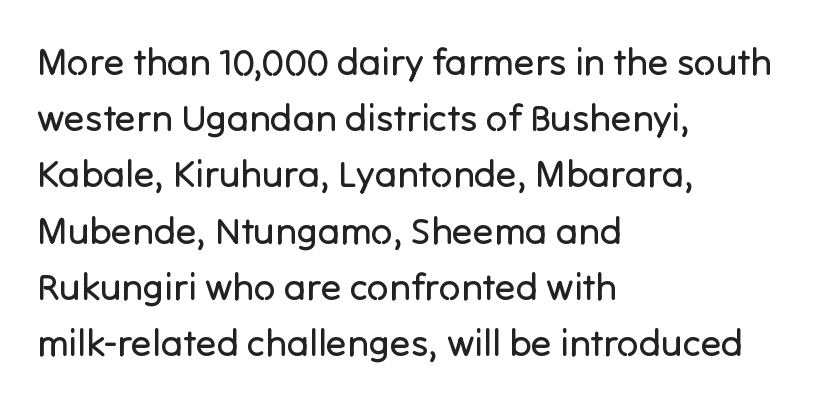
The image shows 38 px regular-weight sans-serif type, upright; set left-aligned, normal line spacing (1.48x), normal letter spacing, not underlined; low stroke contrast and a medium x-height.
